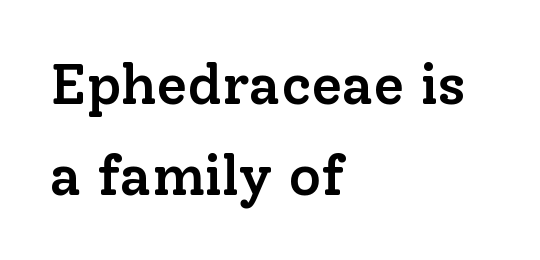
Varying glyph widths throughout — classic text-font behaviour. Old-style or modern, the face here clearly has serifs. Reading down the block, your eye returns to a fixed left position each line. How are the letters spaced? Ordinarily, with no added tracking.
